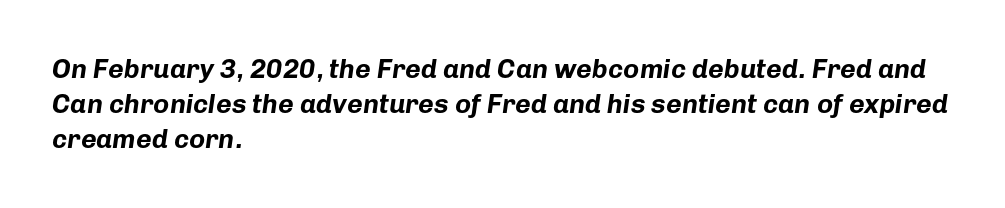
The image shows 27 px bold type, italic (leaning right); set left-aligned, normal line spacing (1.3x), normal letter spacing, not underlined.
